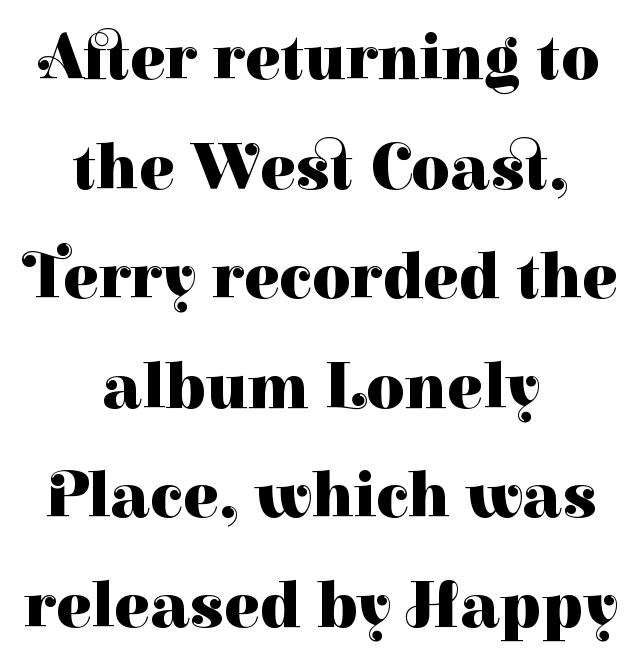
Ordinary non-slanted type is in use. Check where the strokes stop: tiny serifs finish them off. Bold? Absolutely — the strokes are thick and heavy. The space between consecutive lines is moderate.
